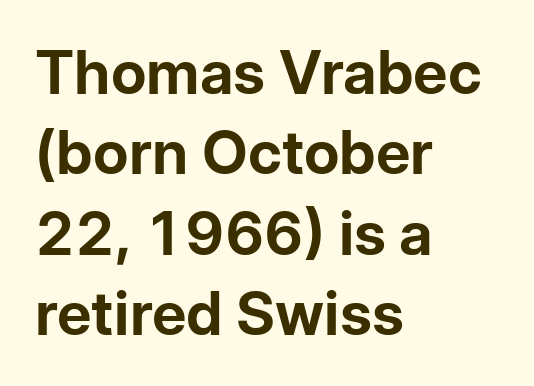
The image shows 60 px bold sans-serif type, upright; set left-aligned, normal line spacing (1.34x), normal letter spacing, not underlined; low stroke contrast and a medium x-height.
